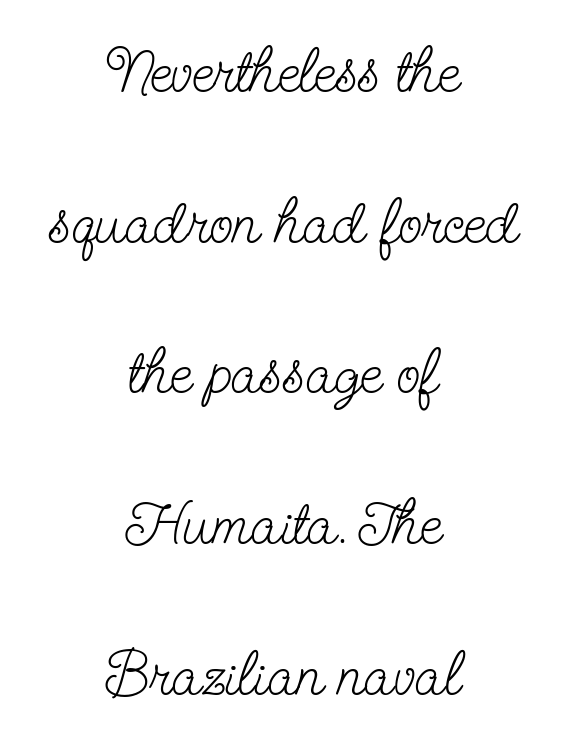
{"serif": "yes", "bold": "no", "weight": "light", "width": "condensed", "stroke_contrast": "low", "x_height": "small", "monospaced": "no", "underline": "no", "align": "center", "line_spacing": "loose", "line_spacing_ratio": 2.43, "letter_spacing": "normal", "letter_spacing_em": 0.0, "glyph_px": 62}
